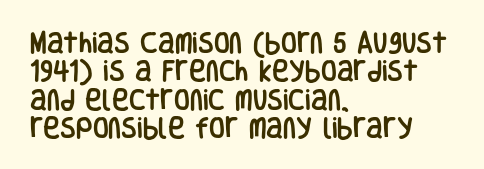
The image shows 23 px text type, upright; set left-aligned, line spacing 1.23x, normal letter spacing, not underlined.
